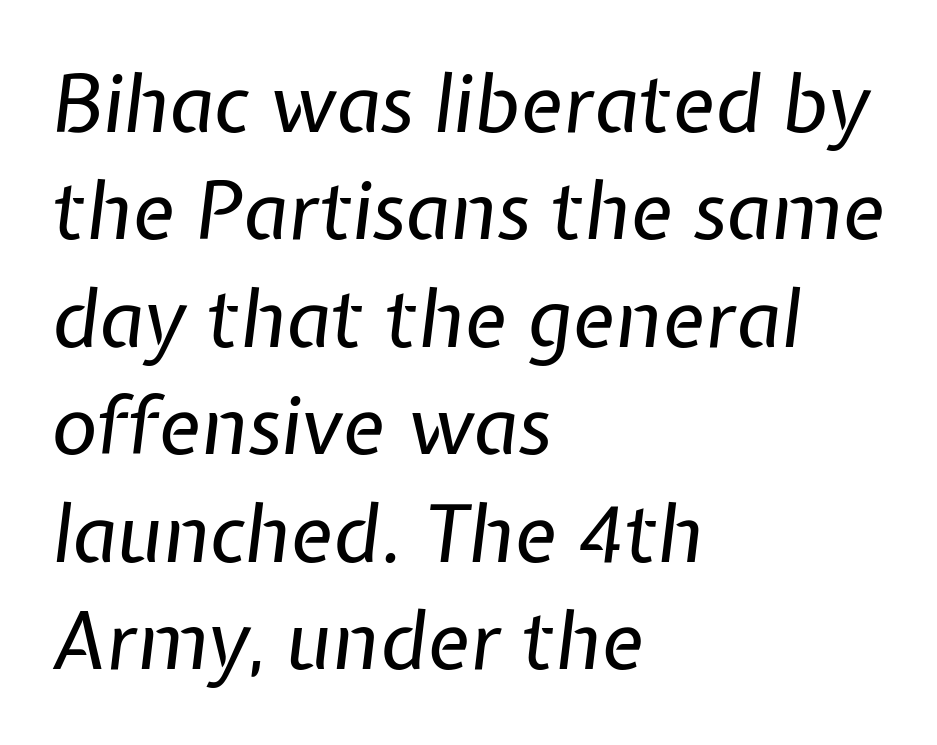
The image shows 79 px regular-weight type, italic (leaning right); set left-aligned, normal line spacing (1.36x), normal letter spacing, not underlined; low stroke contrast and a medium x-height.
